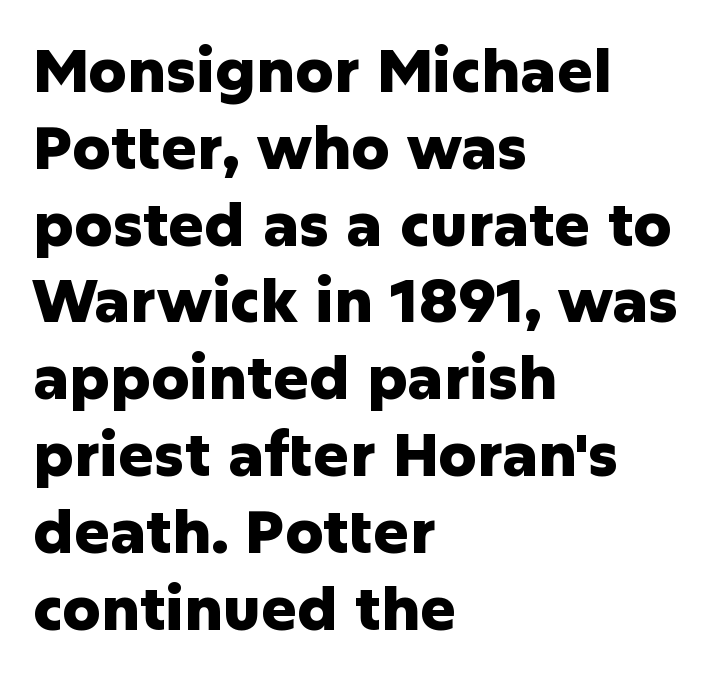
The image shows 60 px heavy sans-serif type, upright; set left-aligned, normal line spacing (1.28x), normal letter spacing, not underlined; low stroke contrast and a medium x-height.
